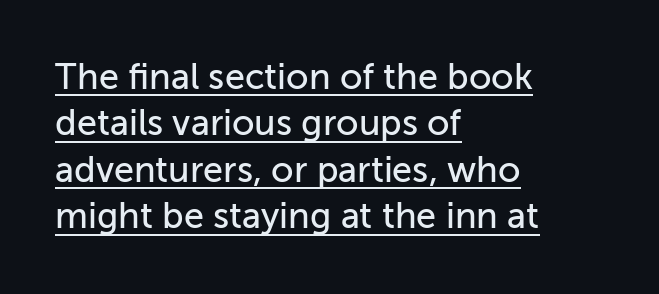
The image shows 36 px sans-serif type, upright; set left-aligned, normal line spacing (1.29x), normal letter spacing, underlined; low stroke contrast and a medium x-height.
